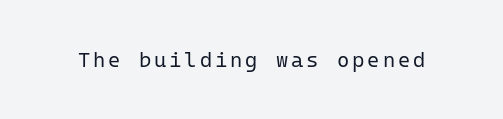
Nope, not italic — everything's standing straight. Weight: regular or lighter. This rendering features lettering with no underline.
